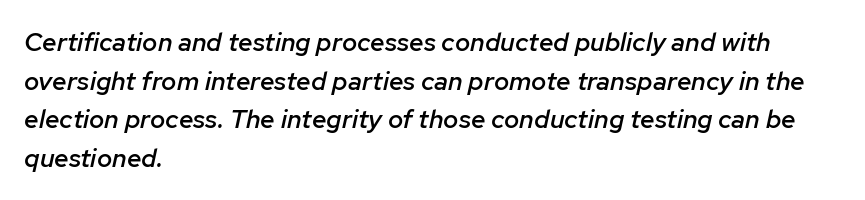
The image shows 26 px text type, italic (leaning right); set left-aligned, normal line spacing (1.49x), normal letter spacing, not underlined.
